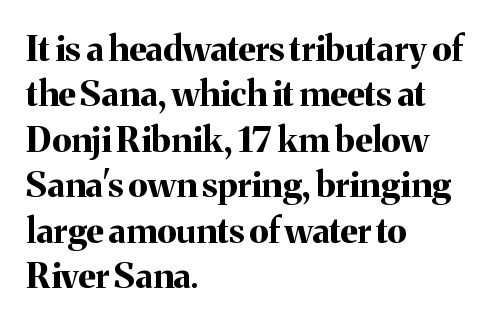
Note the varied advance widths — an 'i' is clearly narrower than an 'm'. A typesetter would call this zero additional tracking. Letterform terminals end in serifs throughout the passage. This sample keeps an unexceptional amount of space between lines. Each line starts at the same left margin while the right side varies. The typesetting leans heavy: a genuine bold.
